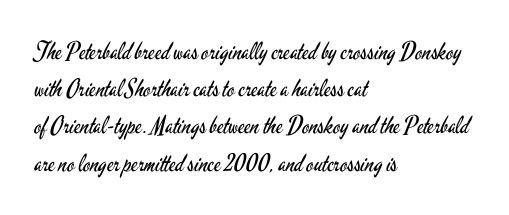
The image shows 24 px text type; set left-aligned, normal line spacing (1.55x), normal letter spacing, not underlined.
